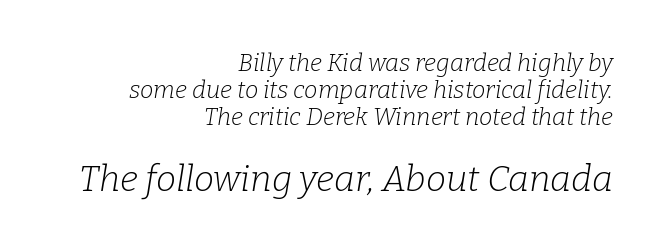
Q: Is the text bold? A: No.
Q: Is the text italic (slanted)? A: Yes, it leans right by about 9 degrees.
Q: Is the typeface a serif or a sans-serif typeface? A: Serif.
Q: Is the text underlined? A: No.
Q: How is the paragraph aligned? A: Right-aligned.
Q: Is the spacing between letters normal or unusually wide? A: Normal.
Q: Is the spacing between lines tight, normal or loose? A: Tight.
Q: Which block of text is set in a larger size, the first (top) or the second (bottom)? A: The second (bottom) one.
Q: Width (condensed, normal, or wide)? A: Normal.
Q: Stroke contrast? A: Low.
Q: x-height? A: Medium.
Q: Monospaced? A: No.
